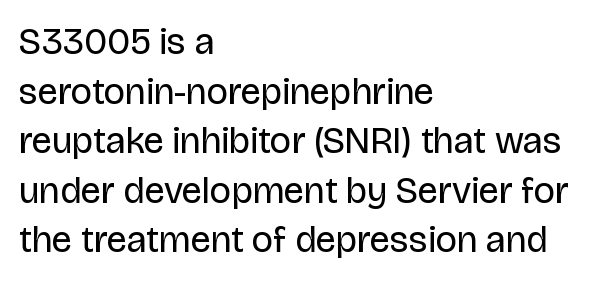
The image shows 37 px regular-weight sans-serif type, upright; set left-aligned, normal line spacing (1.34x), normal letter spacing, not underlined; low stroke contrast and a large x-height.
